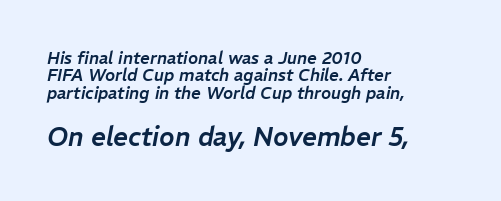
The image shows 26 px text type, italic (leaning right); set left-aligned, tight line spacing (1.02x), normal letter spacing, not underlined; the second (bottom) block is 1.53x larger.
